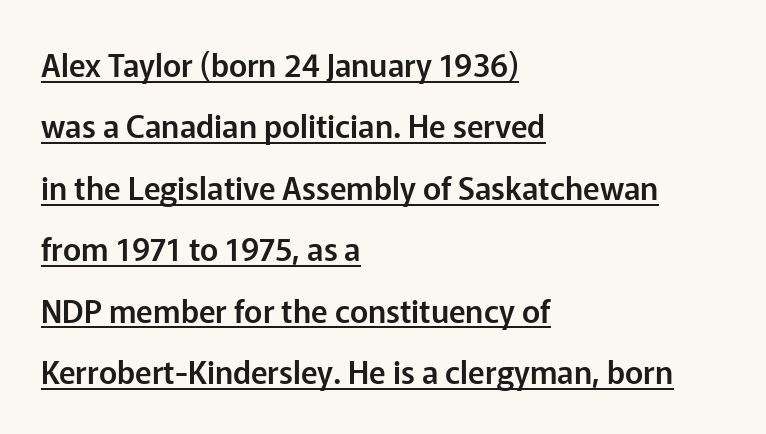
The compositor pushed each line to the left boundary. Is there any slant? The stems are plumb. The passage shown is underscored from start to finish. Looks like regular typesetting: each glyph gets only the width it needs. Is there much room between lines? Yes — plenty of vertical air separates them. The tracking reads as untouched default to a designer's eye.
